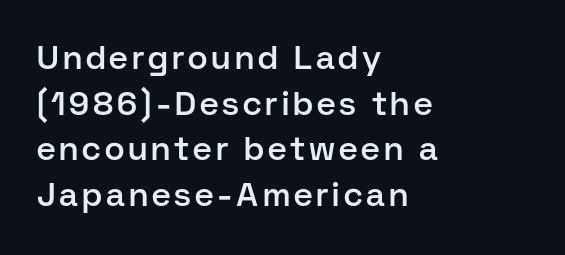
A bare baseline throughout the passage. Weight check: semibold — heavier than regular, not quite bold. You can tell it's not italic because the verticals are truly vertical. Rows of type keep a routine distance in the vertical direction. The letters carry no serifs — their stems end cleanly without finishing strokes. Varying glyph widths throughout — classic text-font behaviour.
